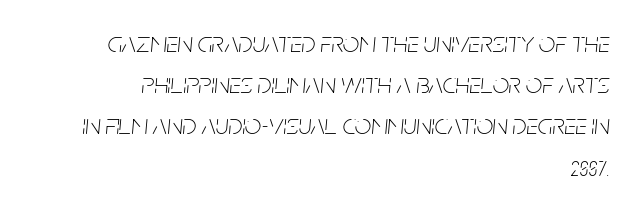
The image shows 29 px thin, condensed type, italic (leaning right); set right-aligned, normal line spacing (1.42x), normal letter spacing, not underlined; low stroke contrast and a large x-height.
